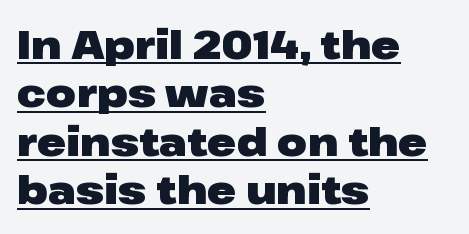
The image shows 39 px heavy, wide sans-serif type, upright; set left-aligned, line spacing 1.24x, normal letter spacing, underlined; low stroke contrast and a medium x-height.
